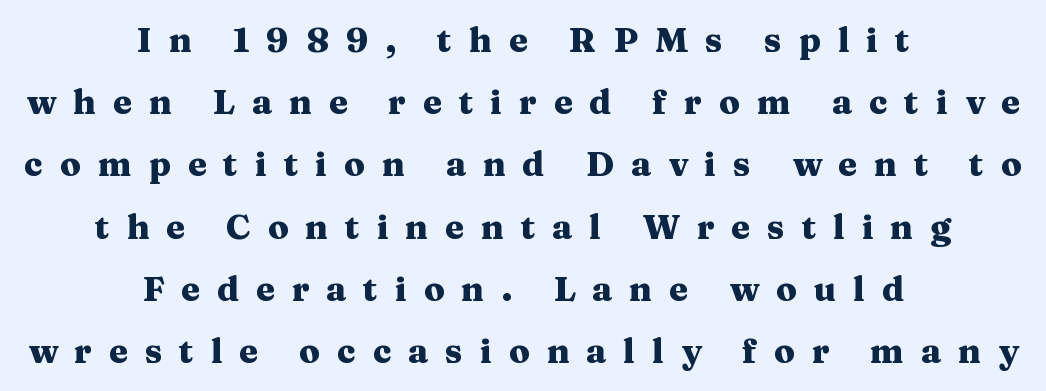
Ordinary non-slanted type is in use. What stands out about the letter spacing? Its width — letters are far apart. Is this a sans? No — the strokes have serifs. Set as a true bold cut, around the 700 mark. The zone under the glyphs is completely vacant. You could not count columns in this text — the font is proportionally spaced.
